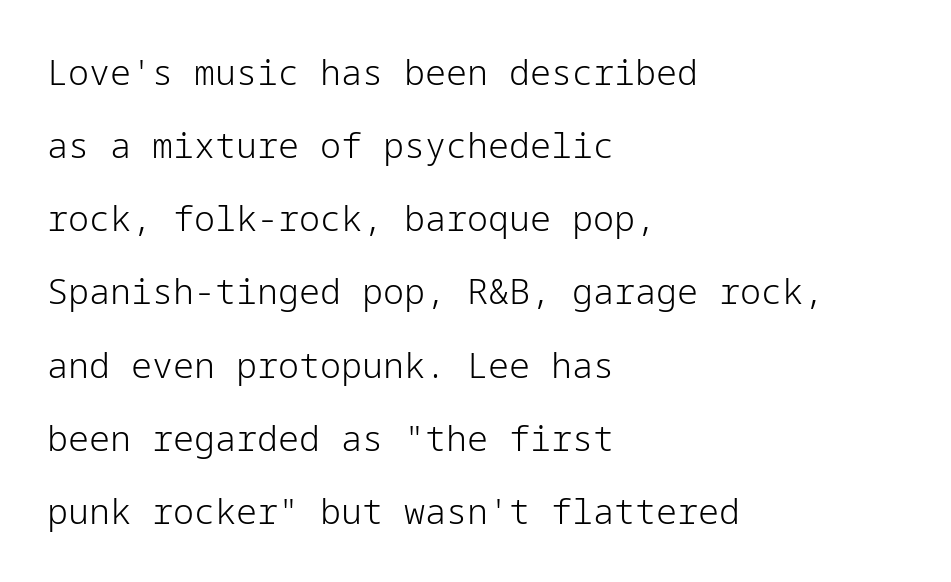
{"serif": "no", "italic": "no", "bold": "no", "weight": "light", "width": "normal", "stroke_contrast": "low", "x_height": "medium", "underline": "no", "align": "left", "line_spacing": "loose", "line_spacing_ratio": 2.09, "letter_spacing": "normal", "letter_spacing_em": 0.0, "glyph_px": 35}
